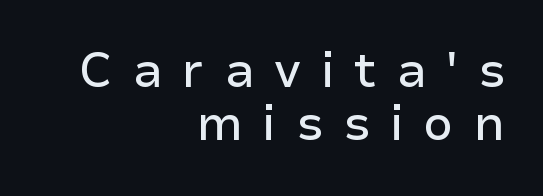
Q: Is the text italic (slanted)? A: No, it is upright.
Q: Is the typeface a serif or a sans-serif typeface? A: Sans-serif.
Q: Is the text underlined? A: No.
Q: How is the paragraph aligned? A: Right-aligned.
Q: Is the spacing between letters normal or unusually wide? A: Unusually wide.
Q: Is the spacing between lines tight, normal or loose? A: Tight.
Q: Width (condensed, normal, or wide)? A: Normal.
Q: Stroke contrast? A: Low.
Q: x-height? A: Medium.
Q: Monospaced? A: No.
